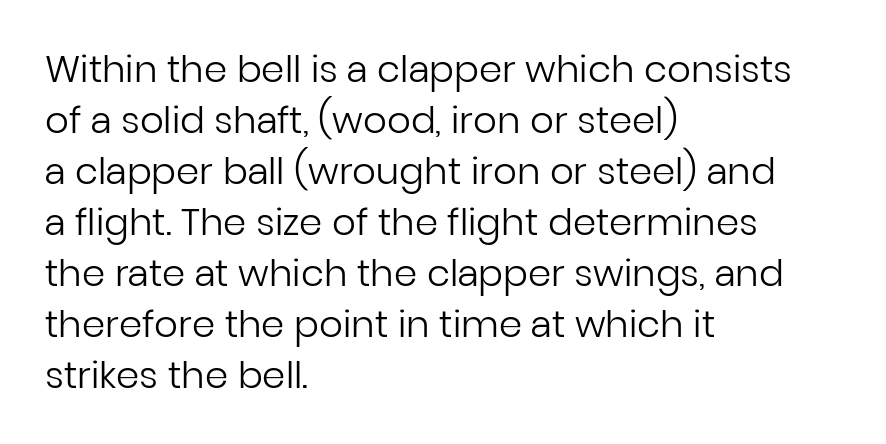
Characters follow at the spacing the type designer built in. Horizontal alignment here is leftward, the default for most running prose. The specimen reads as upright at a glance. Underlining? Definitely not there. Line spacing here is normal.
